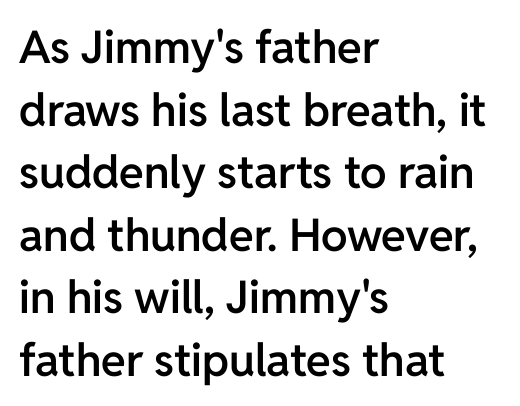
Q: Is the text bold? A: Semi-bold.
Q: Is the text italic (slanted)? A: No, it is upright.
Q: Is the typeface a serif or a sans-serif typeface? A: Sans-serif.
Q: Is the text underlined? A: No.
Q: How is the paragraph aligned? A: Left-aligned.
Q: Is the spacing between letters normal or unusually wide? A: Normal.
Q: Is the spacing between lines tight, normal or loose? A: Normal.
Q: Width (condensed, normal, or wide)? A: Normal.
Q: Stroke contrast? A: Low.
Q: x-height? A: Medium.
Q: Monospaced? A: No.
